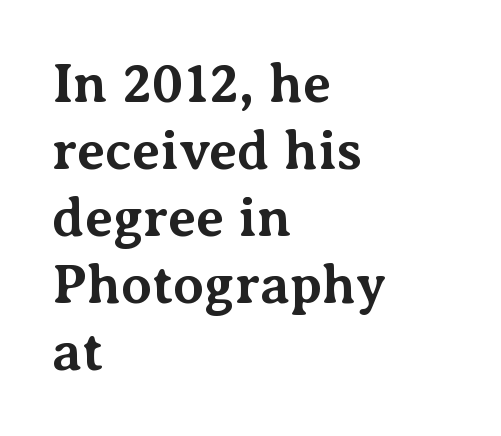
Think of a printed novel: that variable character pitch is what you see here. The letters stand straight up with perfectly vertical stems. The gaps between neighbouring characters are ordinary and unremarkable. Beneath every word, the page is bare. Line beginnings align vertically; line endings do not.
